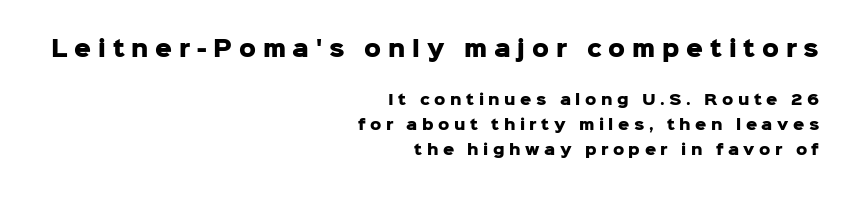
{"italic": "no", "bold": "yes", "underline": "no", "align": "right", "line_spacing_ratio": 1.77, "letter_spacing": "wide", "letter_spacing_em": 0.32, "larger_block": "first", "size_ratio": 1.5, "glyph_px": 21}
